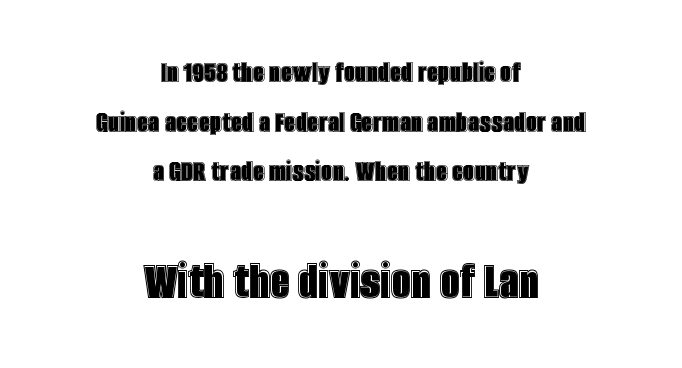
Q: Is the text italic (slanted)? A: No, it is upright.
Q: Is the text underlined? A: No.
Q: How is the paragraph aligned? A: Centered.
Q: Is the spacing between letters normal or unusually wide? A: Normal.
Q: Is the spacing between lines tight, normal or loose? A: Normal.
Q: Which block of text is set in a larger size, the first (top) or the second (bottom)? A: The second (bottom) one.
Q: Width (condensed, normal, or wide)? A: Condensed.
Q: x-height? A: Large.
Q: Monospaced? A: No.
